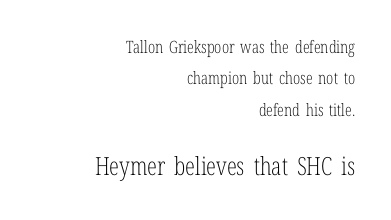
Size contrast runs from small at the top to large at the bottom. Check the space under the baseline: it is left empty. Line endings align vertically; line beginnings do not. Do the letters lean? They stand straight.
